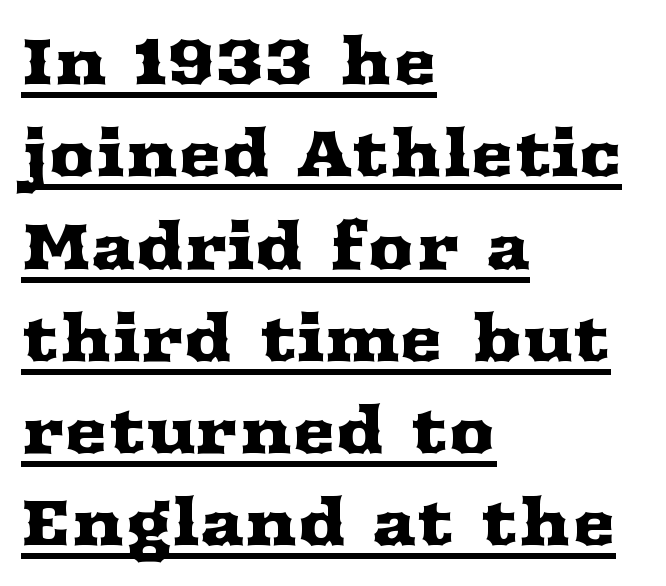
Q: Is the text italic (slanted)? A: No, it is upright.
Q: Is the typeface a serif or a sans-serif typeface? A: Serif.
Q: Is the text underlined? A: Yes.
Q: How is the paragraph aligned? A: Left-aligned.
Q: Is the spacing between letters normal or unusually wide? A: Normal.
Q: Is the spacing between lines tight, normal or loose? A: Normal.
Q: Width (condensed, normal, or wide)? A: Wide.
Q: Stroke contrast? A: Medium.
Q: x-height? A: Medium.
Q: Monospaced? A: No.
